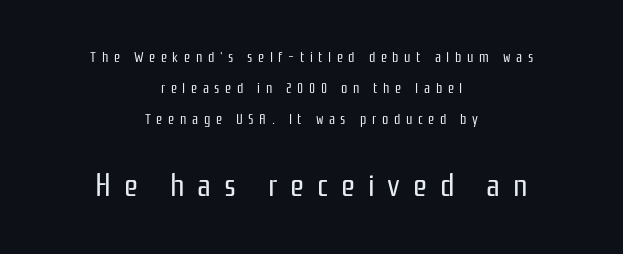
Here the designer chose a conventional face with non-uniform glyph widths. This rendering uses center alignment, leaving both contours irregular but symmetric. The vertical gap from one line to the next is large. Quick note: underline off. Examine the stroke ends and you'll find no serifs. Counters stay open thanks to moderate or lighter strokes.
